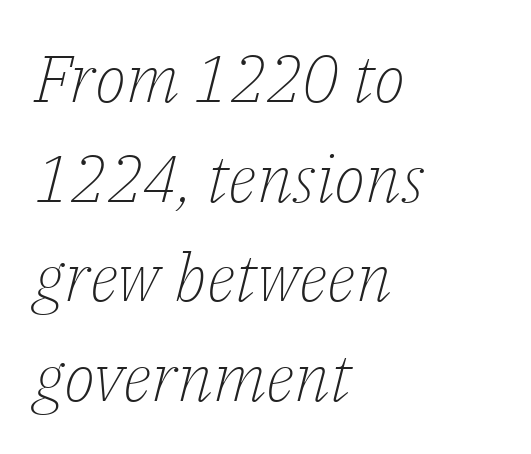
Q: Is the text bold? A: No.
Q: Is the text italic (slanted)? A: Yes, it leans right by about 14 degrees.
Q: Is the typeface a serif or a sans-serif typeface? A: Serif.
Q: Is the text underlined? A: No.
Q: How is the paragraph aligned? A: Left-aligned.
Q: Is the spacing between letters normal or unusually wide? A: Normal.
Q: Is the spacing between lines tight, normal or loose? A: Normal.
Q: Width (condensed, normal, or wide)? A: Normal.
Q: Stroke contrast? A: Low.
Q: x-height? A: Medium.
Q: Monospaced? A: No.
